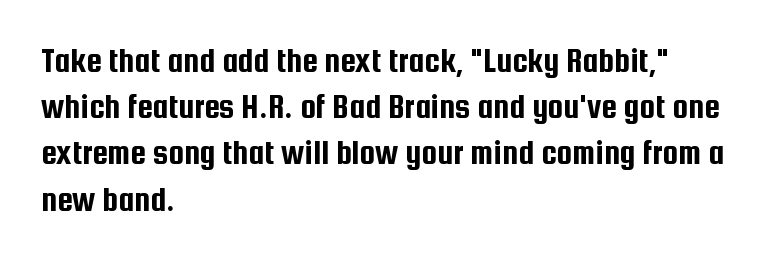
The image shows 35 px condensed sans-serif type, upright; set left-aligned, normal line spacing (1.32x), normal letter spacing, not underlined; low stroke contrast and a medium x-height.
